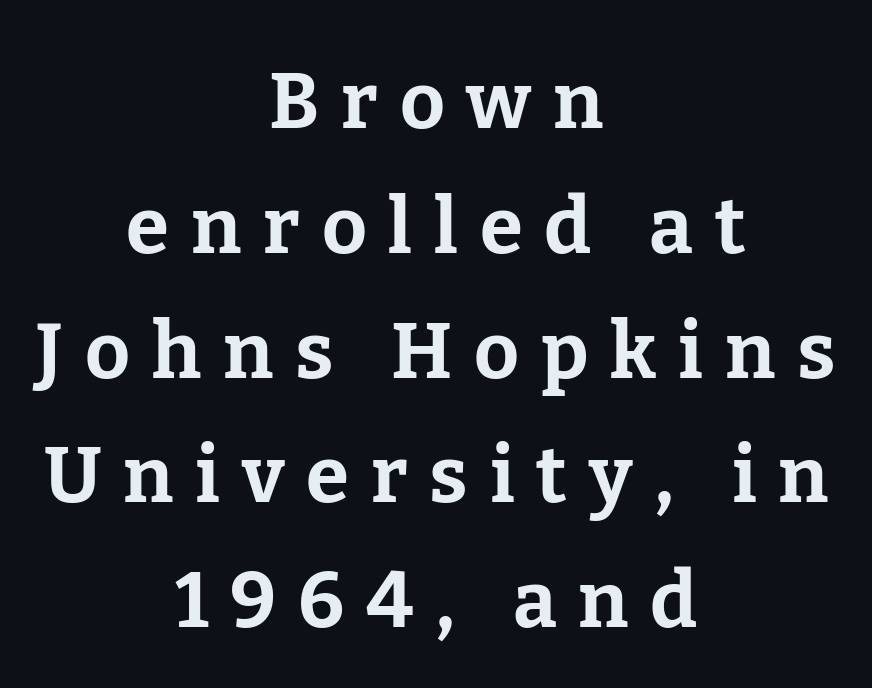
{"serif": "yes", "italic": "no", "bold": "yes", "weight": "bold", "width": "normal", "stroke_contrast": "low", "x_height": "medium", "monospaced": "no", "underline": "no", "align": "center", "line_spacing": "normal", "line_spacing_ratio": 1.6, "letter_spacing": "wide", "letter_spacing_em": 0.28, "glyph_px": 78}
